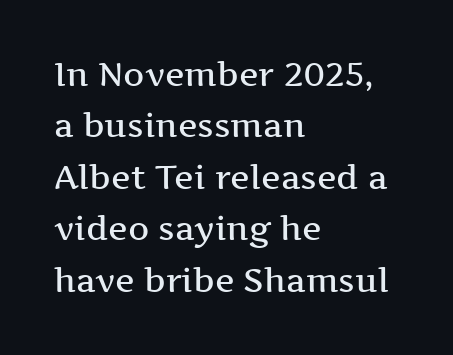
Tracking value appears to be zero — textbook default spacing. Ascenders rise straight up at ninety degrees. Each letter keeps its own natural width here, so spacing adapts to shape. Summary of weight: moderately heavy, a semibold. The words here are not underlined. Rows of type keep a routine distance in the vertical direction.
